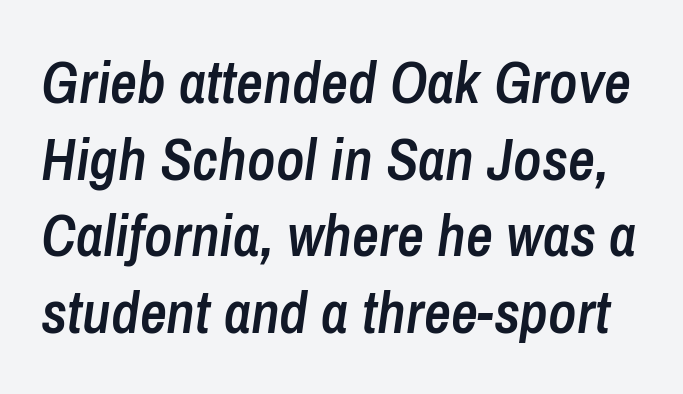
{"italic": "yes", "lean": "right", "slant_degrees": 8, "bold": "semi", "weight": "semibold", "width": "condensed", "stroke_contrast": "low", "x_height": "medium", "monospaced": "no", "underline": "no", "line_spacing": "normal", "line_spacing_ratio": 1.3, "letter_spacing": "normal", "letter_spacing_em": 0.0, "glyph_px": 59}
